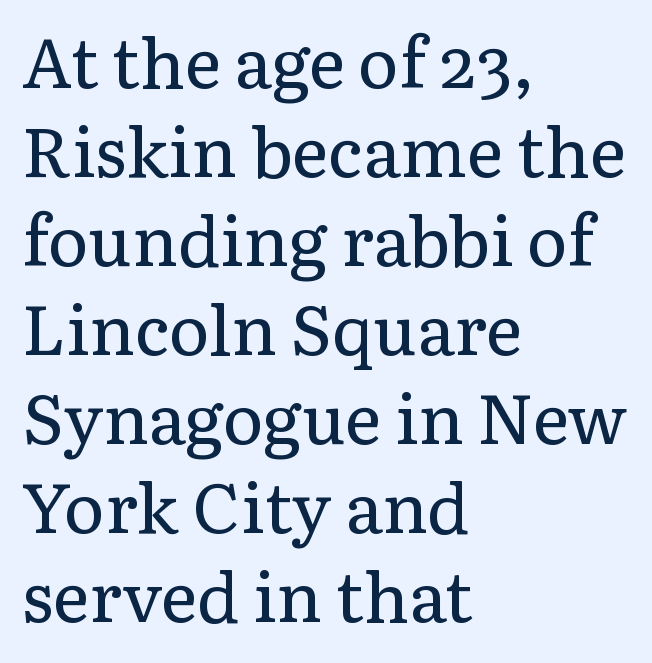
{"serif": "yes", "italic": "no", "bold": "no", "weight": "regular", "width": "normal", "stroke_contrast": "low", "x_height": "medium", "monospaced": "no", "underline": "no", "align": "left", "line_spacing": "normal", "line_spacing_ratio": 1.29, "letter_spacing": "normal", "letter_spacing_em": 0.0, "glyph_px": 69}
